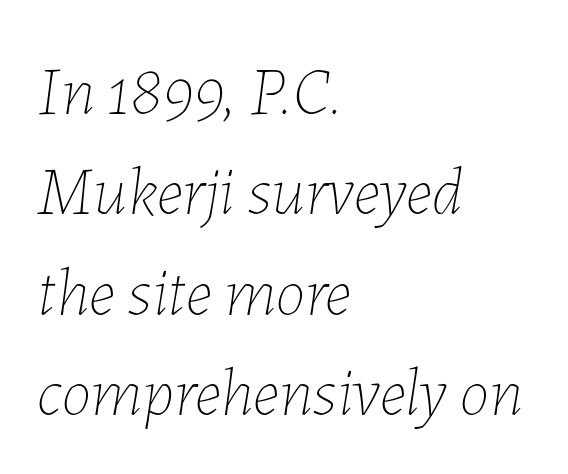
Caption: standard tracking, unaltered. These lines sit exactly where default settings would place them. Teacher's note: observe the even left margin — that is flush-left alignment. Style check: oblique. Is the stroke heavy? The answer is a plain regular-or-lighter. The space directly below the letters is spotless.
